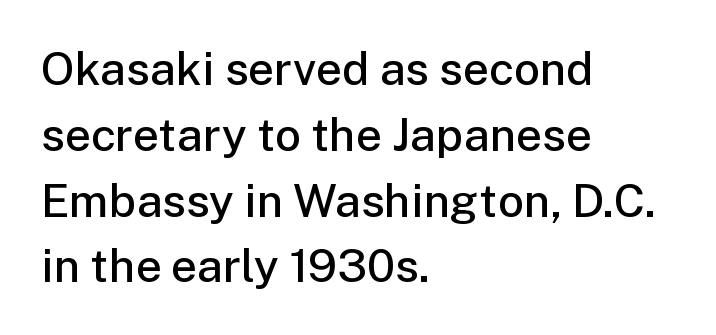
{"serif": "no", "italic": "no", "bold": "semi", "weight": "semibold", "width": "normal", "stroke_contrast": "low", "x_height": "medium", "monospaced": "no", "underline": "no", "align": "left", "line_spacing": "normal", "line_spacing_ratio": 1.43, "letter_spacing": "normal", "letter_spacing_em": 0.0, "glyph_px": 46}
